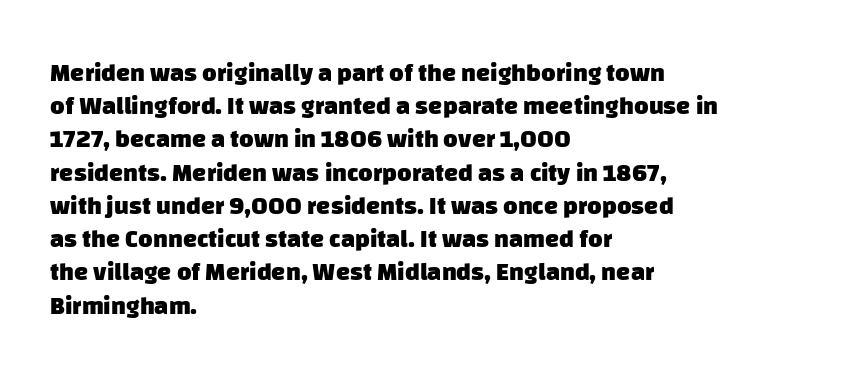
Q: Is the text bold? A: Yes.
Q: Is the text underlined? A: No.
Q: How is the paragraph aligned? A: Left-aligned.
Q: Is the spacing between letters normal or unusually wide? A: Normal.
Q: Is the spacing between lines tight, normal or loose? A: Normal.
